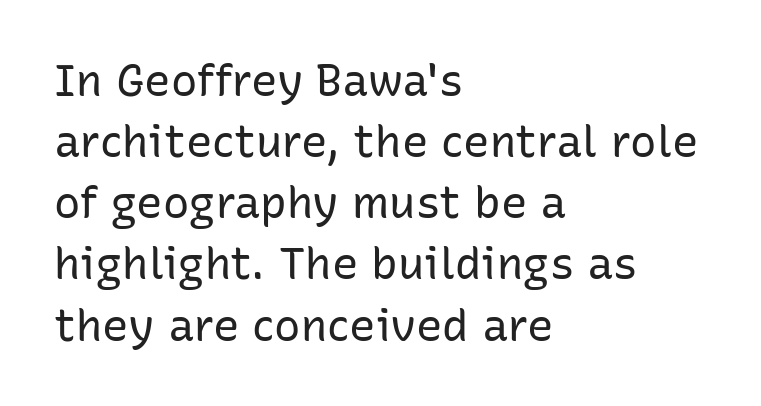
Q: Is the text bold? A: No.
Q: Is the text italic (slanted)? A: No, it is upright.
Q: Is the typeface a serif or a sans-serif typeface? A: Sans-serif.
Q: Is the text underlined? A: No.
Q: How is the paragraph aligned? A: Left-aligned.
Q: Is the spacing between letters normal or unusually wide? A: Normal.
Q: Is the spacing between lines tight, normal or loose? A: Normal.
Q: Width (condensed, normal, or wide)? A: Normal.
Q: Stroke contrast? A: Low.
Q: x-height? A: Medium.
Q: Monospaced? A: No.
